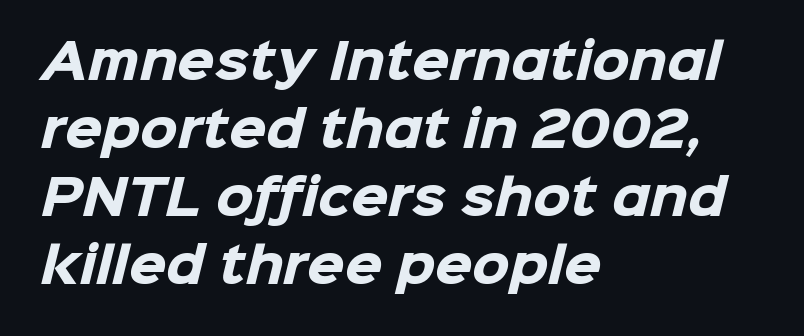
A typesetter would call this proportional, since set widths differ per character. The lines are quadded left. A typesetter would label this face a sans. The passage shown has conventional tracking throughout. You'd pick this weight for a headline — it's a proper bold. Letters rest on an invisible, unmarked baseline.
